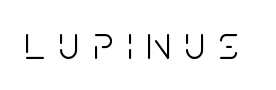
The space beneath each line is pristine and unruled. In terms of posture, this sample is upright. Grotesque or geometric, the face here clearly has no serifs. The strokes carry an ordinary text weight at most.
